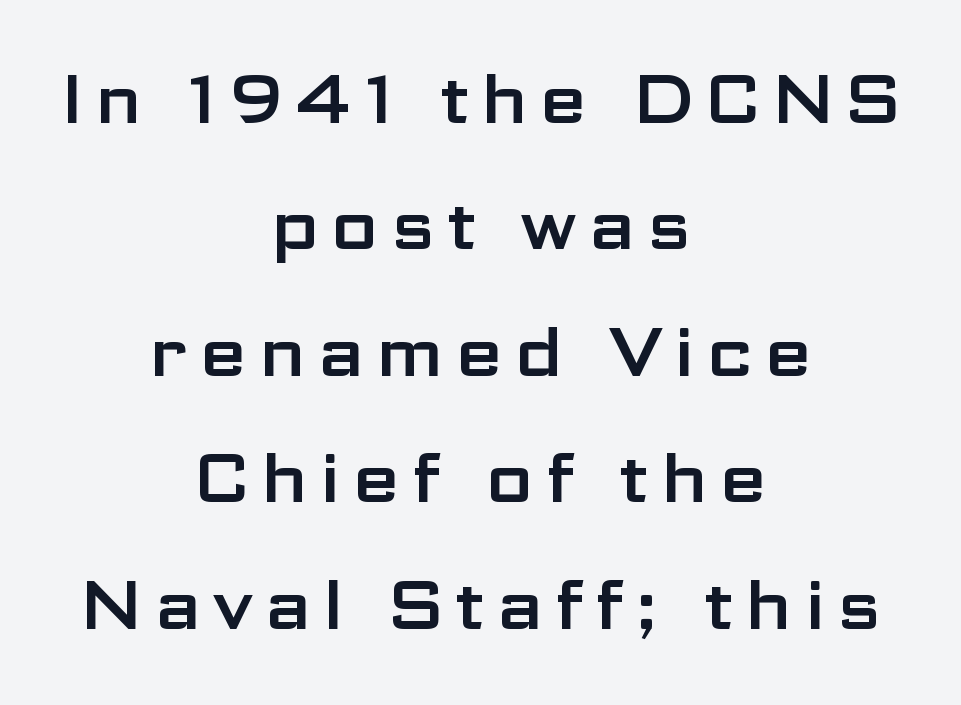
{"serif": "no", "italic": "no", "width": "wide", "stroke_contrast": "low", "x_height": "medium", "monospaced": "no", "underline": "no", "align": "center", "line_spacing_ratio": 1.86, "glyph_px": 68}
